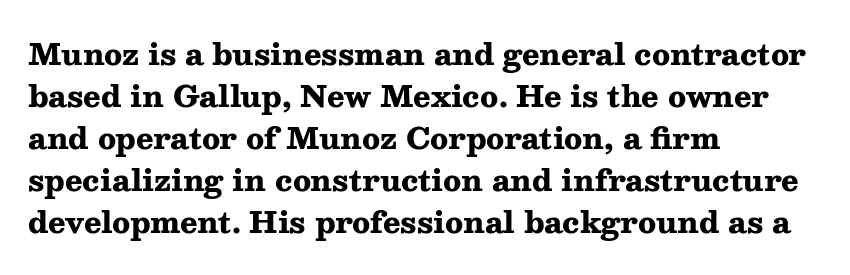
The image shows 29 px heavy, wide serif type, upright; set left-aligned, normal line spacing (1.45x), normal letter spacing, not underlined; medium stroke contrast and a medium x-height.
